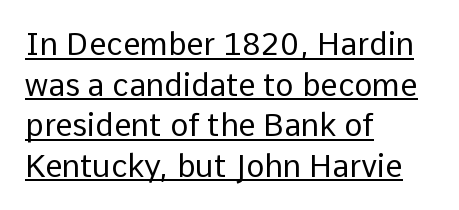
Q: Is the text bold? A: No.
Q: Is the text italic (slanted)? A: No, it is upright.
Q: Is the typeface a serif or a sans-serif typeface? A: Sans-serif.
Q: Is the text underlined? A: Yes.
Q: How is the paragraph aligned? A: Left-aligned.
Q: Is the spacing between letters normal or unusually wide? A: Normal.
Q: Is the spacing between lines tight, normal or loose? A: Normal.
Q: Width (condensed, normal, or wide)? A: Normal.
Q: Stroke contrast? A: Low.
Q: x-height? A: Medium.
Q: Monospaced? A: No.
